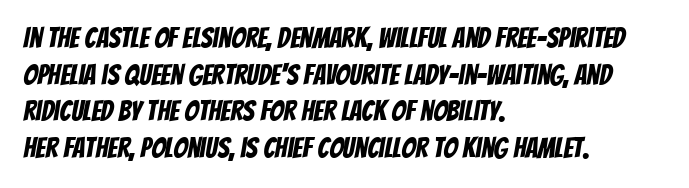
Q: Is the typeface a serif or a sans-serif typeface? A: Sans-serif.
Q: Is the text underlined? A: No.
Q: How is the paragraph aligned? A: Left-aligned.
Q: Is the spacing between letters normal or unusually wide? A: Normal.
Q: Is the spacing between lines tight, normal or loose? A: Normal.
Q: Width (condensed, normal, or wide)? A: Condensed.
Q: Stroke contrast? A: Low.
Q: x-height? A: Large.
Q: Monospaced? A: No.
